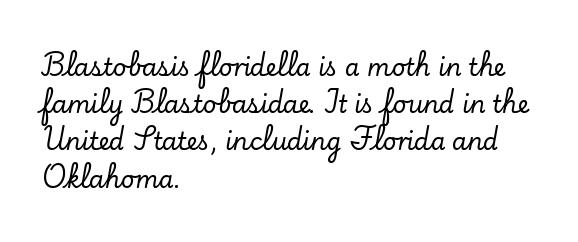
Interline gaps are of average width in this sample. The face used here is rendered with its standard letterfit. Leftover space on each line is placed entirely after the last word. Beneath every word, the page is bare.
